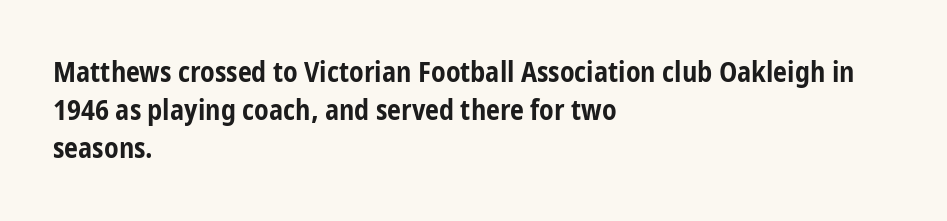
Q: Is the text bold? A: Yes.
Q: Is the text italic (slanted)? A: No, it is upright.
Q: Is the typeface a serif or a sans-serif typeface? A: Sans-serif.
Q: Is the text underlined? A: No.
Q: How is the paragraph aligned? A: Left-aligned.
Q: Is the spacing between letters normal or unusually wide? A: Normal.
Q: Is the spacing between lines tight, normal or loose? A: Normal.
Q: Width (condensed, normal, or wide)? A: Condensed.
Q: Stroke contrast? A: Low.
Q: x-height? A: Medium.
Q: Monospaced? A: No.
